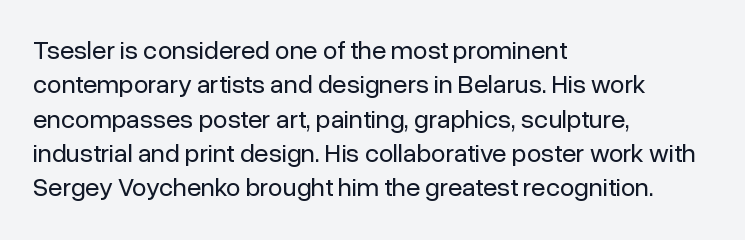
{"italic": "no", "bold": "no", "underline": "no", "align": "left", "line_spacing": "normal", "line_spacing_ratio": 1.32, "letter_spacing": "normal", "letter_spacing_em": 0.0, "glyph_px": 26}
